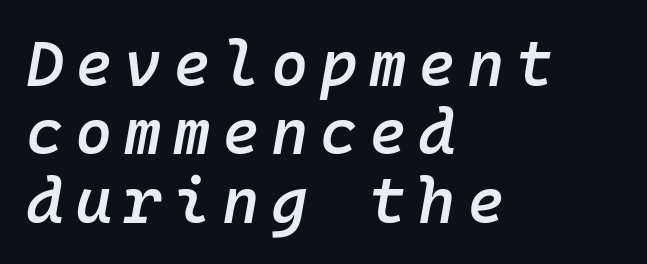
{"italic": "yes", "lean": "right", "slant_degrees": 10, "bold": "semi", "weight": "semibold", "width": "normal", "stroke_contrast": "low", "x_height": "medium", "monospaced": "yes", "underline": "no", "align": "left", "line_spacing": "tight", "line_spacing_ratio": 1.07, "glyph_px": 64}
